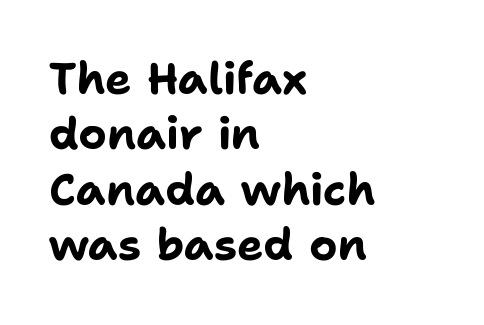
The image shows 44 px bold sans-serif type, upright; set left-aligned, normal line spacing (1.26x), normal letter spacing, not underlined; low stroke contrast and a medium x-height.
